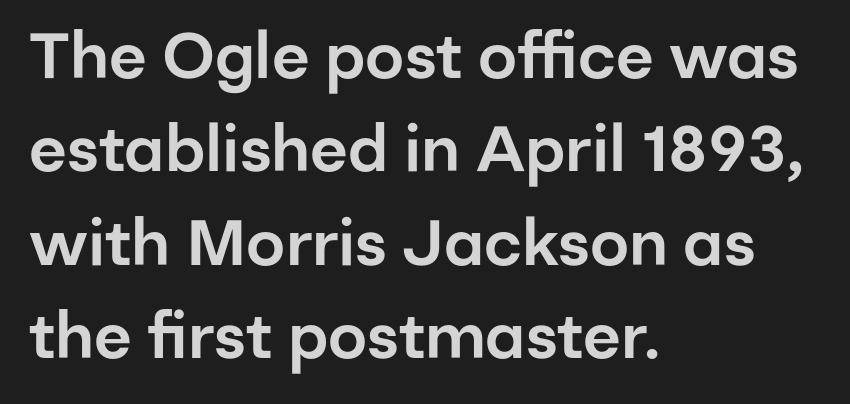
{"serif": "no", "italic": "no", "width": "normal", "stroke_contrast": "low", "x_height": "medium", "monospaced": "no", "underline": "no", "align": "left", "line_spacing": "normal", "line_spacing_ratio": 1.46, "letter_spacing": "normal", "letter_spacing_em": 0.0, "glyph_px": 64}
